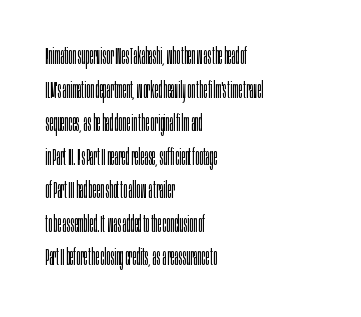
{"italic": "no", "bold": "no", "underline": "no", "align": "left", "line_spacing": "normal", "line_spacing_ratio": 1.46, "letter_spacing": "normal", "letter_spacing_em": 0.0, "glyph_px": 23}
